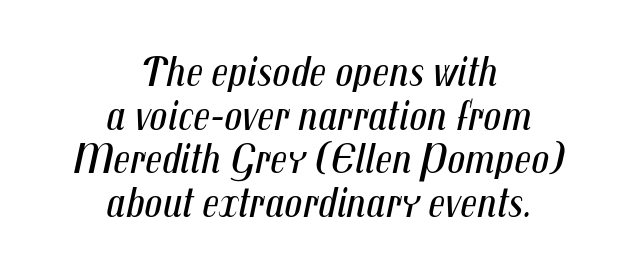
The image shows 44 px regular-weight, condensed type, italic (leaning right); set centered, tight line spacing (0.99x), normal letter spacing, not underlined; medium stroke contrast and a medium x-height.
